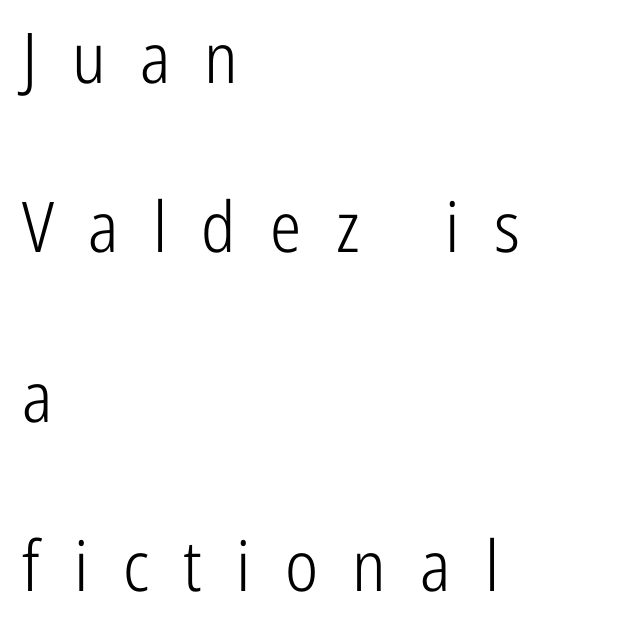
{"serif": "no", "italic": "no", "bold": "no", "weight": "light", "width": "condensed", "stroke_contrast": "low", "x_height": "medium", "monospaced": "no", "underline": "no", "align": "left", "line_spacing": "loose", "line_spacing_ratio": 2.42, "letter_spacing": "wide", "letter_spacing_em": 0.49, "glyph_px": 70}
